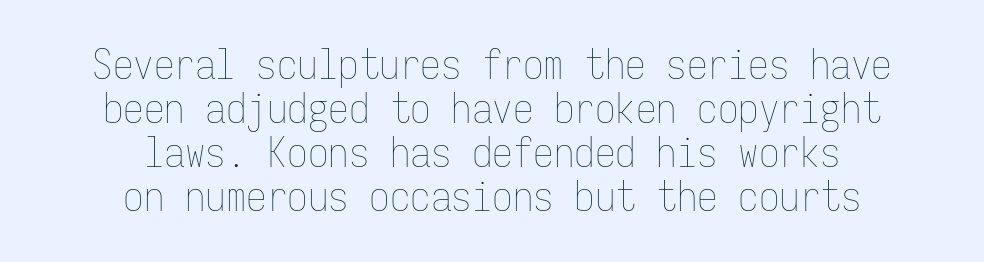
The image shows 41 px thin, condensed type, upright, monospaced; set centered, tight line spacing (1.07x), normal letter spacing, not underlined; low stroke contrast and a medium x-height.
